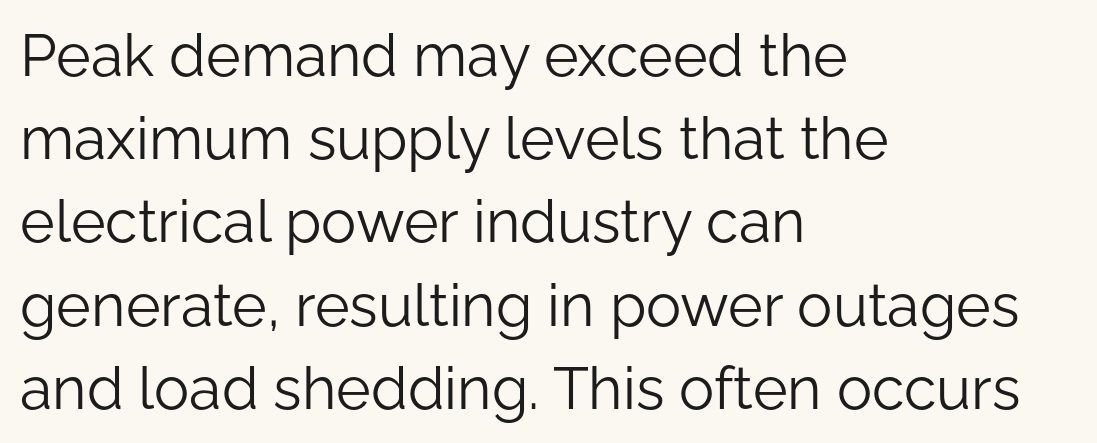
This sample uses an upright cut, with every glyph sitting square on the baseline. Observe the ordinary spacing: letters are neighbours, not strangers. The line-height multiplier appears to be the usual default. Here the designer chose a conventional face with non-uniform glyph widths. The rag falls on the right side of this text block. Words float on clear page, feet unadorned.
